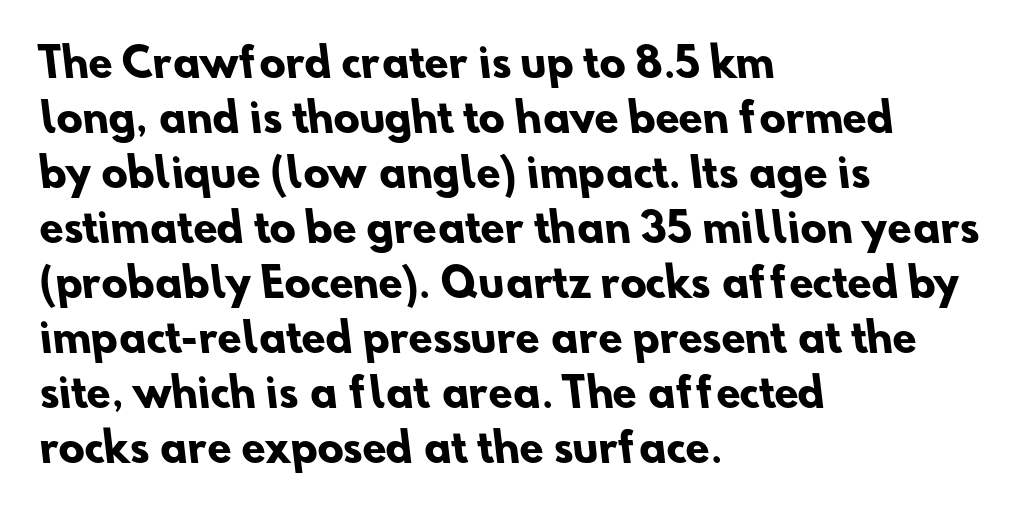
{"serif": "no", "bold": "yes", "weight": "heavy", "width": "normal", "stroke_contrast": "low", "x_height": "small", "monospaced": "no", "underline": "no", "align": "left", "line_spacing": "normal", "line_spacing_ratio": 1.41, "letter_spacing": "normal", "letter_spacing_em": 0.0, "glyph_px": 39}
